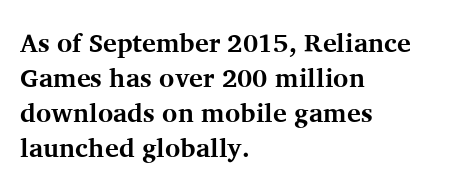
Q: Is the text bold? A: Yes.
Q: Is the text italic (slanted)? A: No, it is upright.
Q: Is the text underlined? A: No.
Q: How is the paragraph aligned? A: Left-aligned.
Q: Is the spacing between letters normal or unusually wide? A: Normal.
Q: Is the spacing between lines tight, normal or loose? A: Normal.
